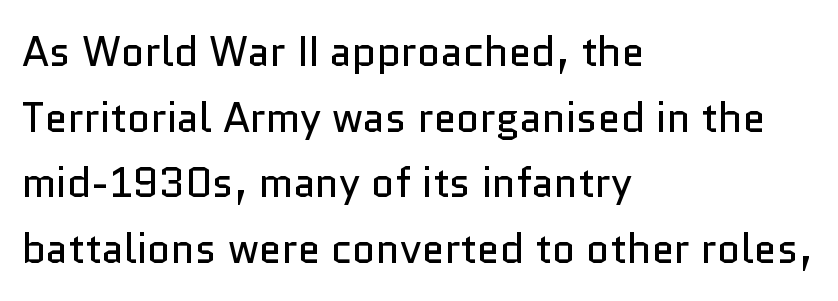
Every stem runs plumb, perpendicular to the baseline. Compared with typical body copy, the letter spacing here is the same. The rendering uses natural spacing where letterforms have individual widths. Quick note: interline space is typical. The rag falls on the right side of this text block. The font sits on the lighter half of the weight spectrum, regular included.
